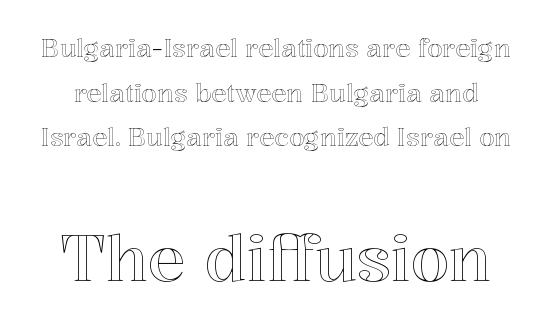
Scale increases going downward across the two blocks. These lines keep a tight, regular rhythm from letter to letter. The space directly below the letters is spotless. The passage shown is typed in a proportional face where columns would drift.
